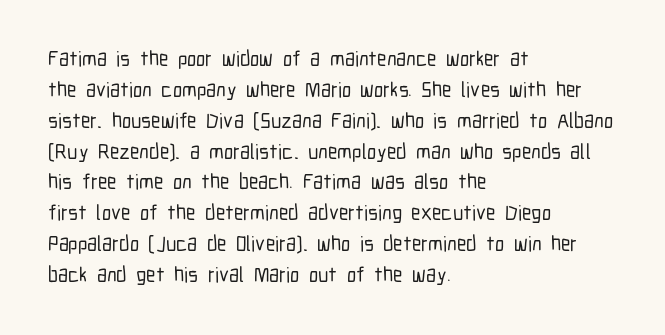
Q: Is the text italic (slanted)? A: No, it is upright.
Q: Is the text underlined? A: No.
Q: How is the paragraph aligned? A: Left-aligned.
Q: Is the spacing between letters normal or unusually wide? A: Normal.
Q: Is the spacing between lines tight, normal or loose? A: Normal.
